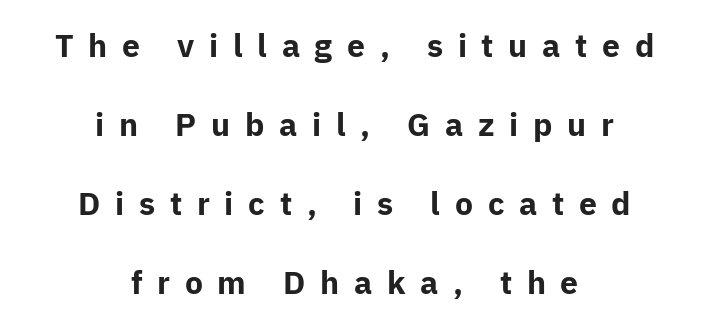
The image shows 32 px bold sans-serif type, upright; set centered, loose line spacing (2.47x), unusually wide letter spacing (+0.46 em), not underlined; low stroke contrast and a medium x-height.
